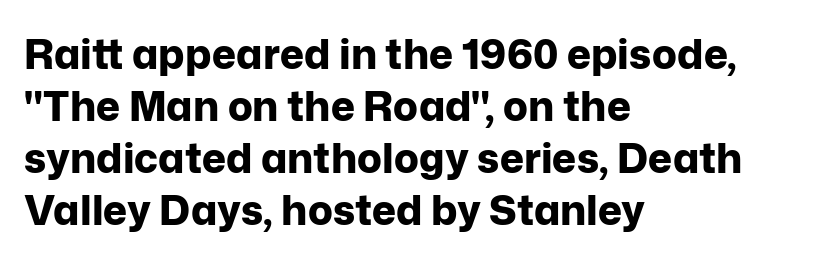
Rule under the text: the space is simply empty. Does the weight exceed regular? Yes, all the way to bold. The face used here is a sans, in the tradition of grotesques and geometrics. In terms of letterspacing, this is plain default setting. You could not count columns in this text — the font is proportionally spaced. Does the lettering tilt? It doesn't — this is upright.
